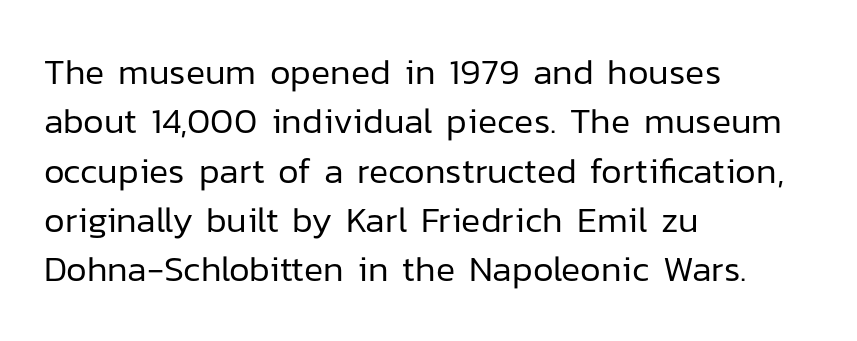
The image shows 36 px regular-weight sans-serif type, upright; set left-aligned, normal line spacing (1.37x), normal letter spacing, not underlined; low stroke contrast and a medium x-height.
